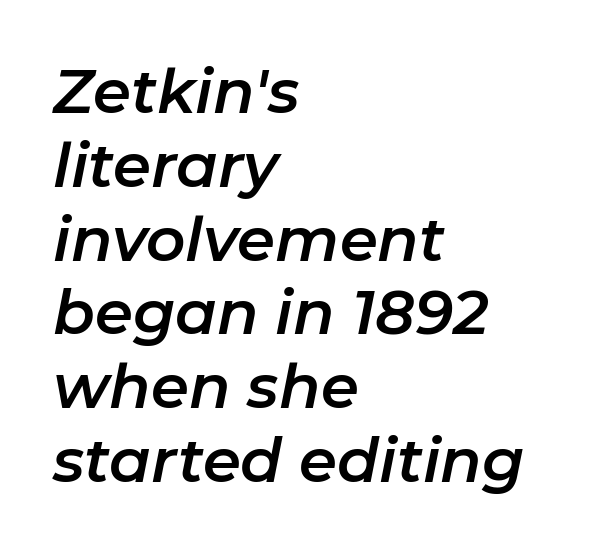
Note the varied advance widths — an 'i' is clearly narrower than an 'm'. The lettering tilts uniformly, giving the passage an italic look. Does the copy run flush right? No — it runs flush left. Underlining? Definitely not there. The type is set solid horizontally, with unmodified tracking.
